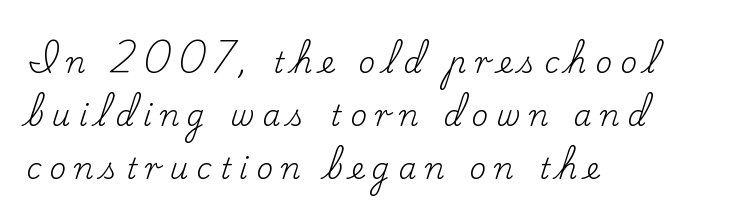
You can tell from the footed stems that serif type was used. The paragraph shown leans on its left margin. Stems here are at most as thick as an everyday book face. The letters are spread apart with noticeably loose tracking.
